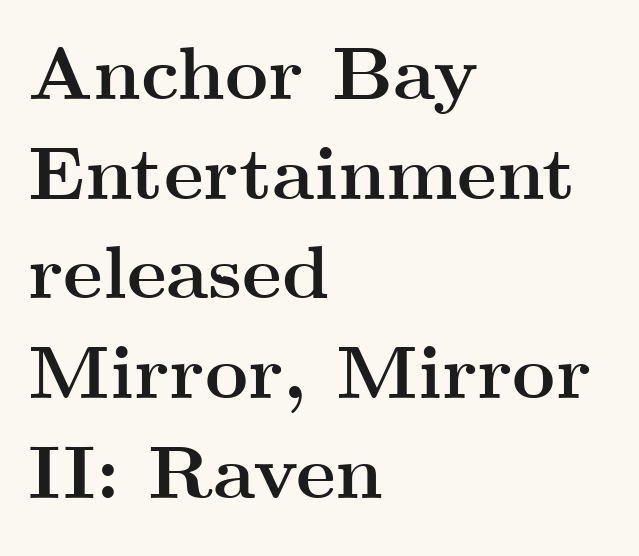
The image shows 75 px semibold, wide serif type, upright; set left-aligned, normal line spacing (1.33x), normal letter spacing, not underlined; medium stroke contrast and a small x-height.
